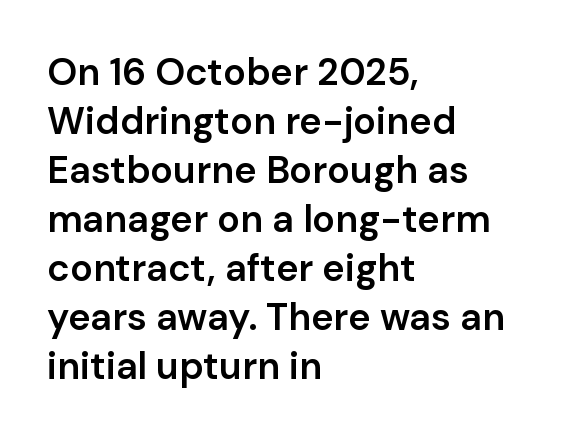
{"serif": "no", "italic": "no", "bold": "semi", "weight": "semibold", "width": "normal", "stroke_contrast": "low", "x_height": "medium", "monospaced": "no", "underline": "no", "align": "left", "line_spacing": "normal", "line_spacing_ratio": 1.29, "letter_spacing": "normal", "letter_spacing_em": 0.0, "glyph_px": 38}
